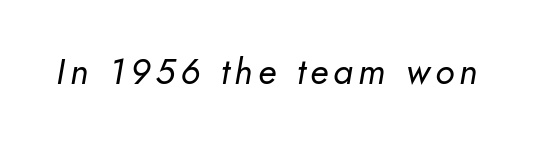
The text carries the slant typical of an italic or oblique font. Any mark beneath the type? The region is blank. The letters look calm and open, with moderate or lighter stems. The passage shown is typed in a proportional face where columns would drift.
